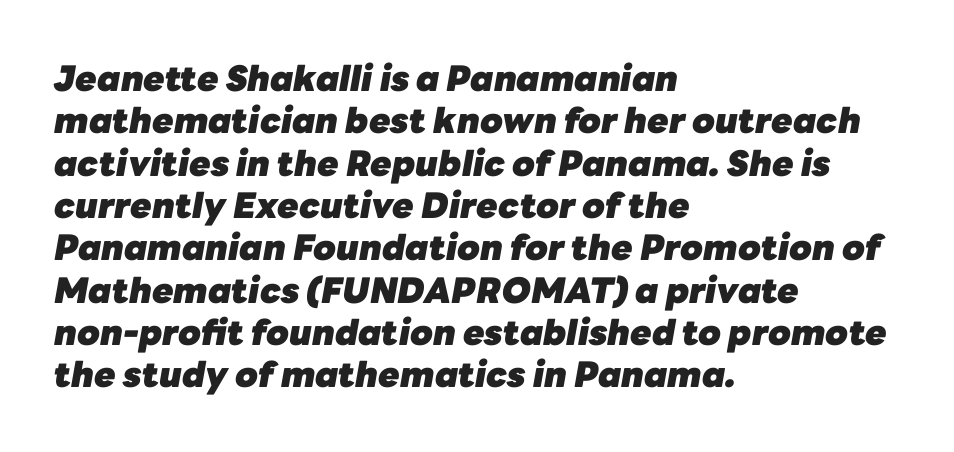
The image shows 35 px heavy type, italic (leaning right); set left-aligned, line spacing 1.21x, normal letter spacing, not underlined; low stroke contrast and a medium x-height.
